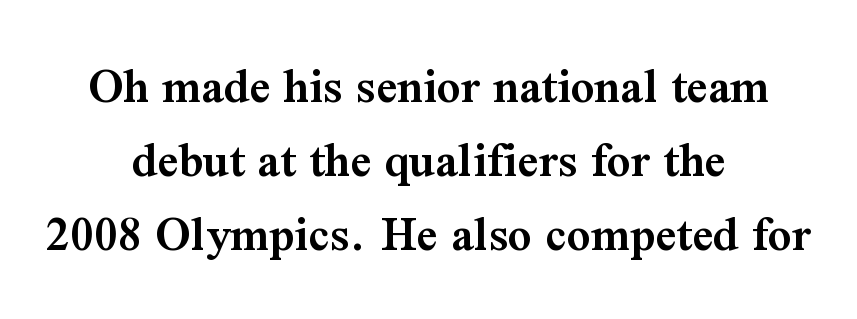
Evenly set lines give the paragraph a standard silhouette. A fair bit of extra ink — the face is semibold, not bold. Italic? Not at all — the glyphs are vertical. Default kerning and tracking; the words read as compact shapes. Spacing verdict: proportional, widths tailored to each character.
